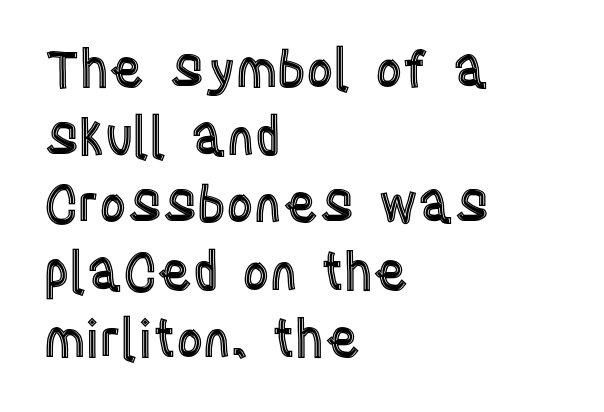
The image shows 52 px condensed type, upright; set left-aligned, normal line spacing (1.3x), normal letter spacing, not underlined; a large x-height.
